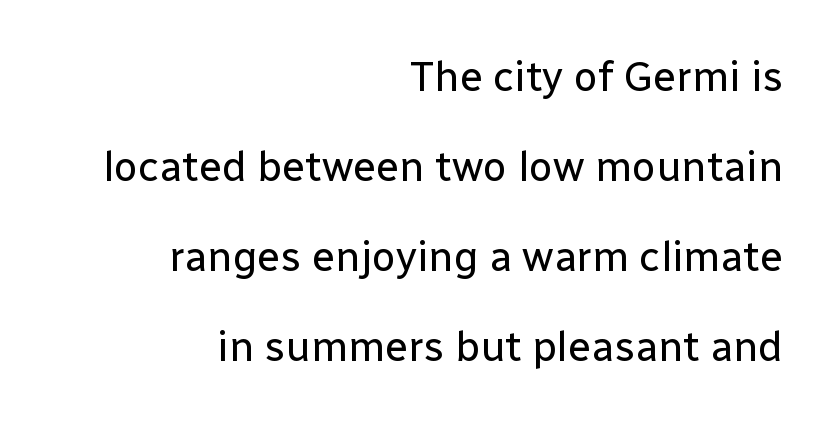
Q: Is the text bold? A: No.
Q: Is the text italic (slanted)? A: No, it is upright.
Q: Is the typeface a serif or a sans-serif typeface? A: Sans-serif.
Q: Is the text underlined? A: No.
Q: How is the paragraph aligned? A: Right-aligned.
Q: Is the spacing between letters normal or unusually wide? A: Normal.
Q: Is the spacing between lines tight, normal or loose? A: Loose.
Q: Width (condensed, normal, or wide)? A: Normal.
Q: Stroke contrast? A: Low.
Q: x-height? A: Medium.
Q: Monospaced? A: No.
